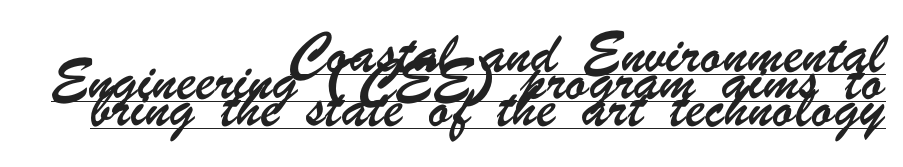
Q: Is the text underlined? A: Yes.
Q: How is the paragraph aligned? A: Right-aligned.
Q: Is the spacing between letters normal or unusually wide? A: Normal.
Q: Is the spacing between lines tight, normal or loose? A: Tight.
